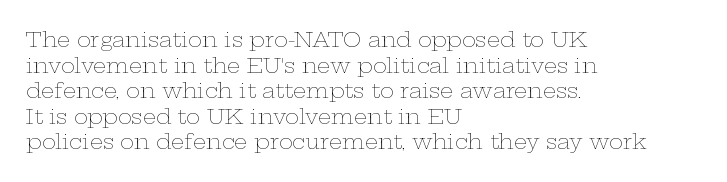
Does extra space separate the letters? No, they use regular spacing. The passage is arranged the way most books set body copy — flush left. The area under the type is left untouched. The face looks like a standard text weight, possibly lighter. Notice how the stems are strictly vertical — no italics here.
